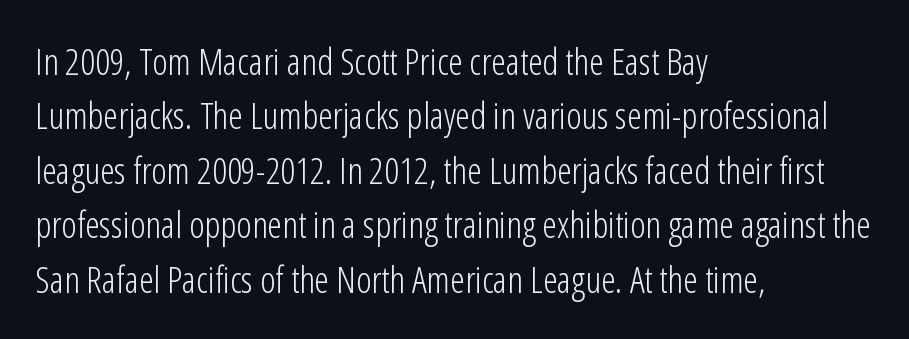
Character widths vary here, with narrow letters taking less room than wide ones. These lines keep a tight, regular rhythm from letter to letter. The typeface has the unassuming heft of standard copy or less. The foot of each line stays bare and open. The lines in this sample share a left origin and differ only in where they stop. Serif or sans? Sans — the stroke terminals are bare.
